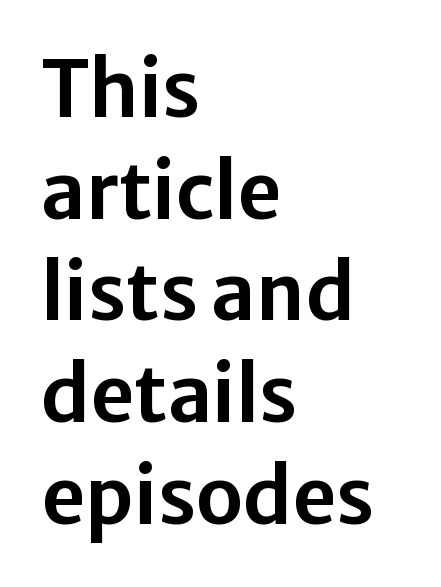
Q: Is the text italic (slanted)? A: No, it is upright.
Q: Is the typeface a serif or a sans-serif typeface? A: Sans-serif.
Q: Is the text underlined? A: No.
Q: How is the paragraph aligned? A: Left-aligned.
Q: Is the spacing between letters normal or unusually wide? A: Normal.
Q: Is the spacing between lines tight, normal or loose? A: Normal.
Q: Width (condensed, normal, or wide)? A: Normal.
Q: Stroke contrast? A: Low.
Q: x-height? A: Medium.
Q: Monospaced? A: No.
